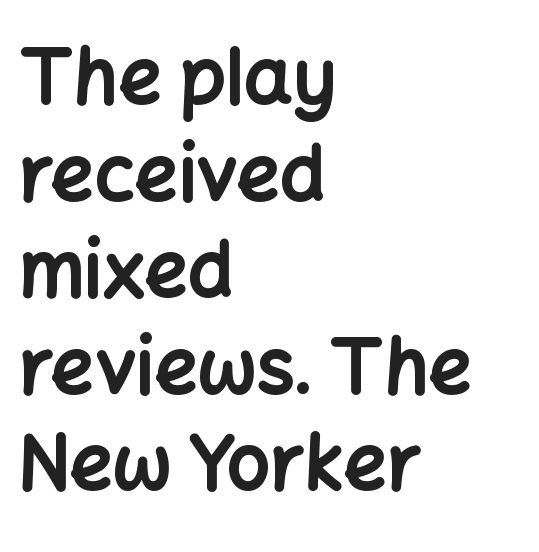
The type is set solid horizontally, with unmodified tracking. The typeface chosen for these lines omits serifs. Compared with an ordinary text face, these strokes are far heavier — a full bold. What's the leading like? Ordinary, nothing unusual.
